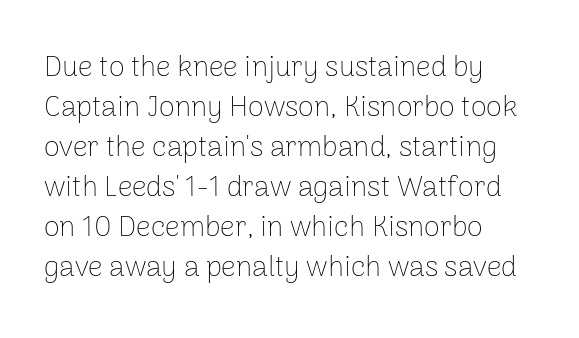
{"serif": "no", "italic": "no", "bold": "no", "weight": "thin", "width": "normal", "stroke_contrast": "low", "x_height": "medium", "monospaced": "no", "underline": "no", "align": "left", "line_spacing": "normal", "line_spacing_ratio": 1.38, "letter_spacing": "normal", "letter_spacing_em": 0.0, "glyph_px": 29}
